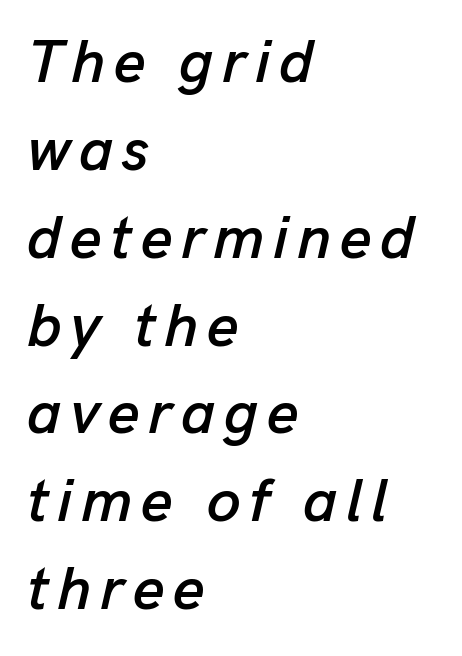
Q: Is the text italic (slanted)? A: Yes, it leans right by about 13 degrees.
Q: Is the text underlined? A: No.
Q: How is the paragraph aligned? A: Left-aligned.
Q: Is the spacing between lines tight, normal or loose? A: Normal.
Q: Width (condensed, normal, or wide)? A: Normal.
Q: Stroke contrast? A: Low.
Q: x-height? A: Medium.
Q: Monospaced? A: No.
